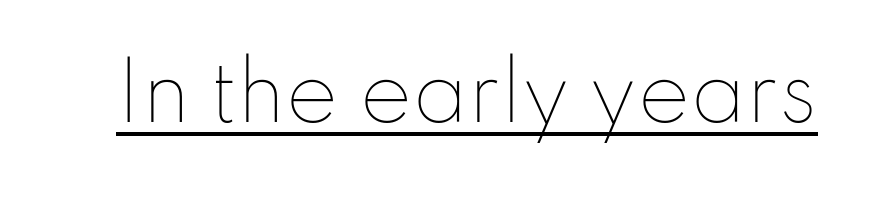
{"italic": "no", "bold": "no", "weight": "thin", "width": "normal", "stroke_contrast": "low", "x_height": "small", "monospaced": "no", "underline": "yes", "letter_spacing": "normal", "letter_spacing_em": 0.0, "glyph_px": 79}
